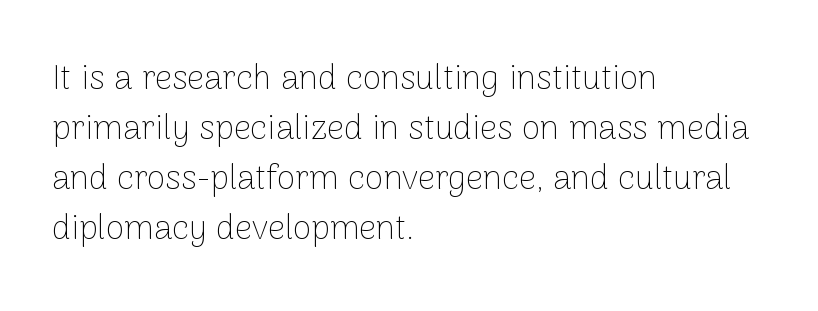
The image shows 34 px thin sans-serif type, upright; set left-aligned, normal line spacing (1.47x), normal letter spacing, not underlined; low stroke contrast and a medium x-height.
